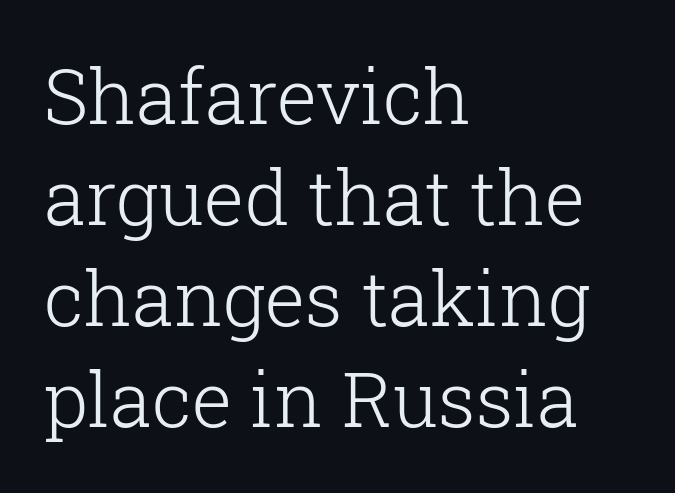
Q: Is the text bold? A: No.
Q: Is the text italic (slanted)? A: No, it is upright.
Q: Is the typeface a serif or a sans-serif typeface? A: Serif.
Q: Is the text underlined? A: No.
Q: How is the paragraph aligned? A: Left-aligned.
Q: Is the spacing between letters normal or unusually wide? A: Normal.
Q: Is the spacing between lines tight, normal or loose? A: Normal.
Q: Width (condensed, normal, or wide)? A: Normal.
Q: Stroke contrast? A: Low.
Q: x-height? A: Medium.
Q: Monospaced? A: No.
